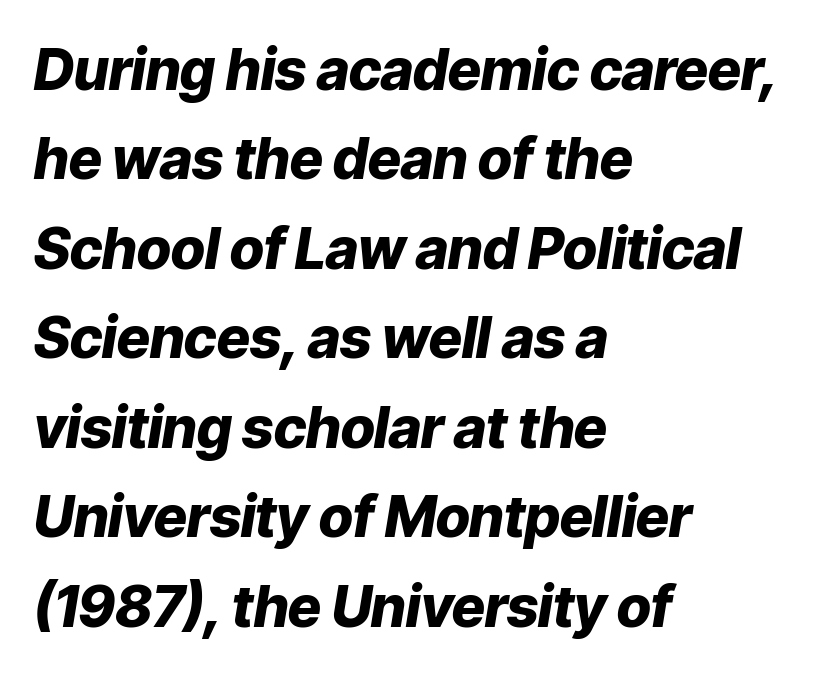
{"italic": "yes", "lean": "right", "slant_degrees": 9, "bold": "yes", "weight": "heavy", "width": "normal", "stroke_contrast": "low", "x_height": "medium", "monospaced": "no", "underline": "no", "align": "left", "line_spacing": "normal", "line_spacing_ratio": 1.57, "letter_spacing": "normal", "letter_spacing_em": 0.0, "glyph_px": 57}
